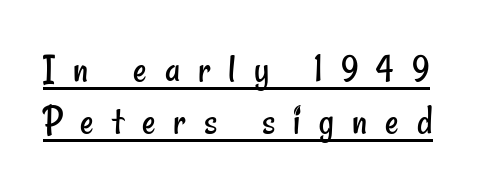
The weight tops out at a normal text grade. In terms of letterform style, serifs are entirely absent. Note the varied advance widths — an 'i' is clearly narrower than an 'm'. The passage shown has open, widely tracked lettering throughout. The specimen includes a rule beneath the text block's lines.
